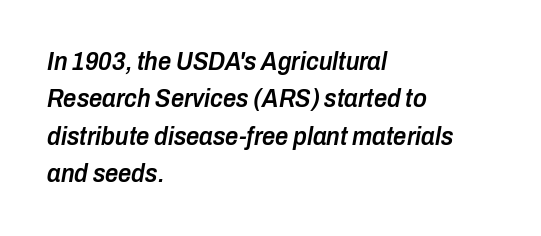
The characters look somewhat weighty, a semibold short of true bold. Notice how descenders clear the ascenders below comfortably — that's standard leading. Is the block centered? No — it sits flush against the left margin. Tracking value appears to be zero — textbook default spacing.
